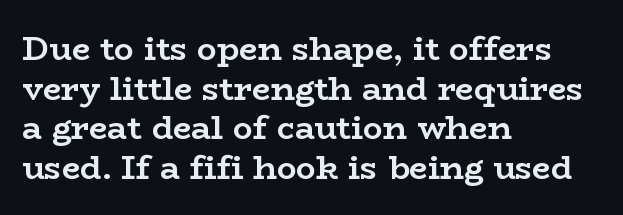
Q: Is the text bold? A: Yes.
Q: Is the text italic (slanted)? A: No, it is upright.
Q: Is the typeface a serif or a sans-serif typeface? A: Serif.
Q: Is the text underlined? A: No.
Q: How is the paragraph aligned? A: Left-aligned.
Q: Is the spacing between letters normal or unusually wide? A: Normal.
Q: Width (condensed, normal, or wide)? A: Wide.
Q: Stroke contrast? A: Low.
Q: x-height? A: Medium.
Q: Monospaced? A: No.
